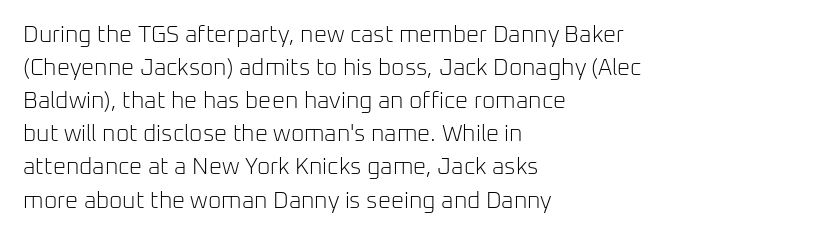
Does extra space separate the letters? No, they use regular spacing. The rendering anchors every line to the left-hand side. The axis of the letterforms is exactly vertical. These lines sit exactly where default settings would place them. Ink coverage per letter is moderate at most. Bare-footed words on every line.
